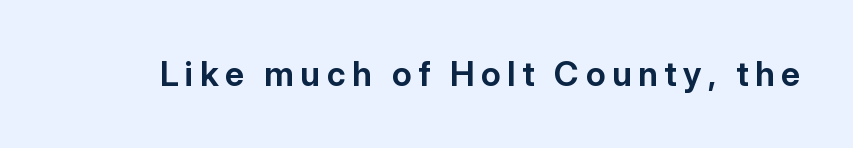
Q: Is the text bold? A: Yes.
Q: Is the text italic (slanted)? A: No, it is upright.
Q: Is the typeface a serif or a sans-serif typeface? A: Sans-serif.
Q: Is the text underlined? A: No.
Q: Width (condensed, normal, or wide)? A: Normal.
Q: Stroke contrast? A: Low.
Q: x-height? A: Medium.
Q: Monospaced? A: No.
